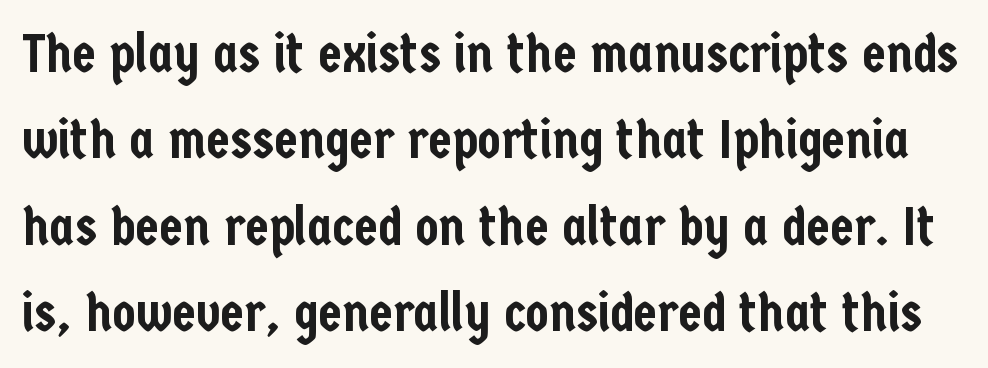
{"serif": "no", "italic": "no", "width": "condensed", "stroke_contrast": "low", "x_height": "medium", "monospaced": "no", "underline": "no", "line_spacing": "normal", "line_spacing_ratio": 1.6, "letter_spacing": "normal", "letter_spacing_em": 0.0, "glyph_px": 54}
